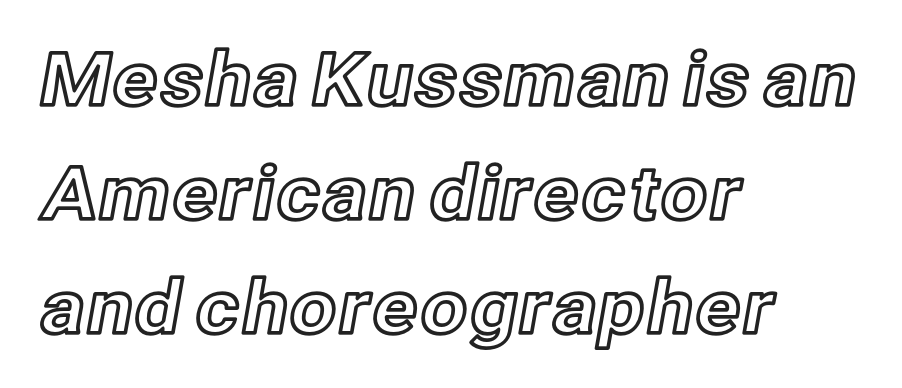
This sample has the flowing, uneven cadence of proportional lettering. Normally led — the rows are evenly, conventionally spaced. The lines are quadded left. What stands out about the letter spacing? Nothing — it is the standard amount.
